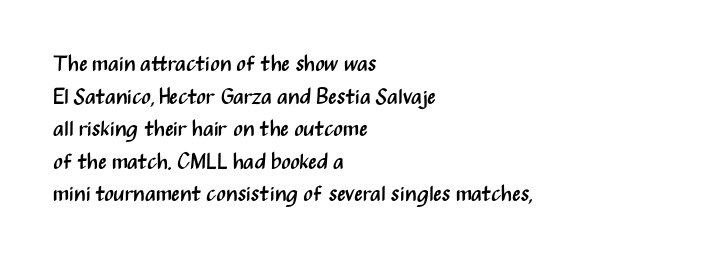
Q: Is the text bold? A: No.
Q: Is the text italic (slanted)? A: No, it is upright.
Q: Is the text underlined? A: No.
Q: How is the paragraph aligned? A: Left-aligned.
Q: Is the spacing between letters normal or unusually wide? A: Normal.
Q: Is the spacing between lines tight, normal or loose? A: Normal.
